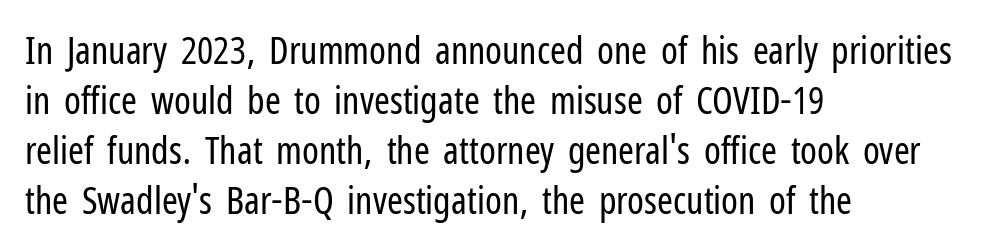
{"serif": "no", "italic": "no", "bold": "no", "weight": "regular", "width": "condensed", "stroke_contrast": "low", "x_height": "medium", "monospaced": "no", "underline": "no", "align": "left", "line_spacing": "normal", "line_spacing_ratio": 1.32, "letter_spacing": "normal", "letter_spacing_em": 0.0, "glyph_px": 38}
